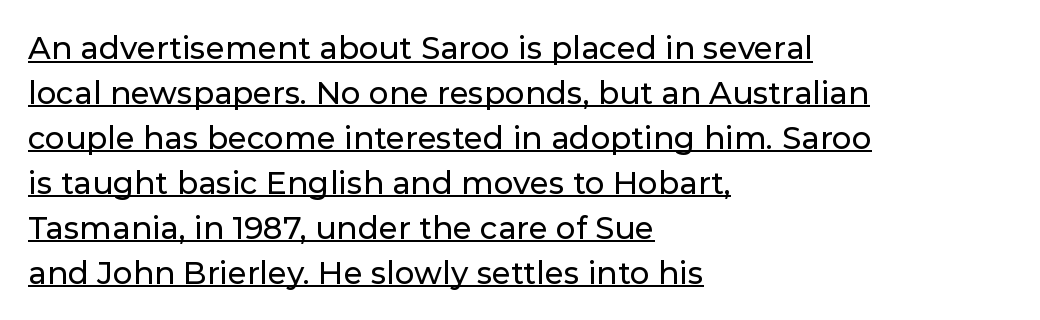
The image shows 31 px sans-serif type, upright; set left-aligned, normal line spacing (1.45x), normal letter spacing, underlined; low stroke contrast and a medium x-height.
